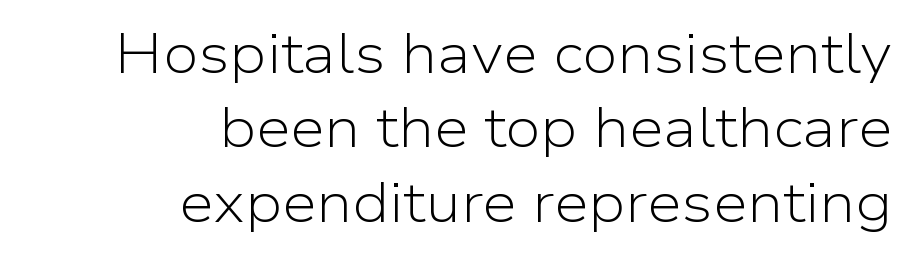
Q: Is the text bold? A: No.
Q: Is the text italic (slanted)? A: No, it is upright.
Q: Is the typeface a serif or a sans-serif typeface? A: Sans-serif.
Q: Is the text underlined? A: No.
Q: How is the paragraph aligned? A: Right-aligned.
Q: Is the spacing between letters normal or unusually wide? A: Normal.
Q: Is the spacing between lines tight, normal or loose? A: Normal.
Q: Width (condensed, normal, or wide)? A: Normal.
Q: Stroke contrast? A: Low.
Q: x-height? A: Medium.
Q: Monospaced? A: No.
